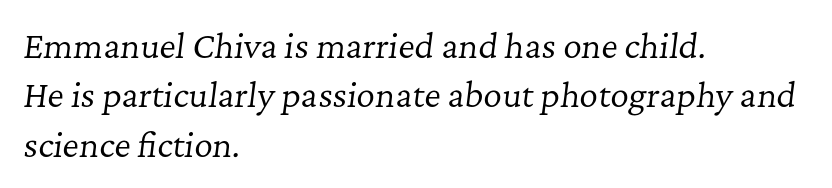
The image shows 32 px regular-weight serif type, italic (leaning right); set left-aligned, normal line spacing (1.54x), normal letter spacing, not underlined; low stroke contrast and a medium x-height.
